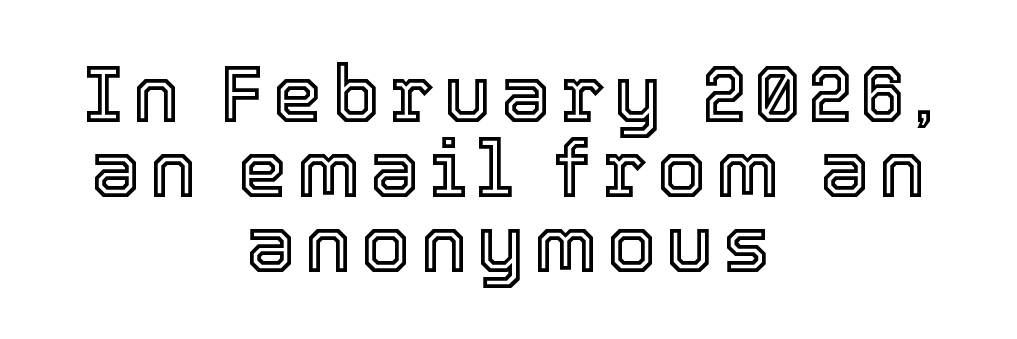
The image shows 79 px text type, upright; set centered, tight line spacing (0.95x), not underlined; a medium x-height.
